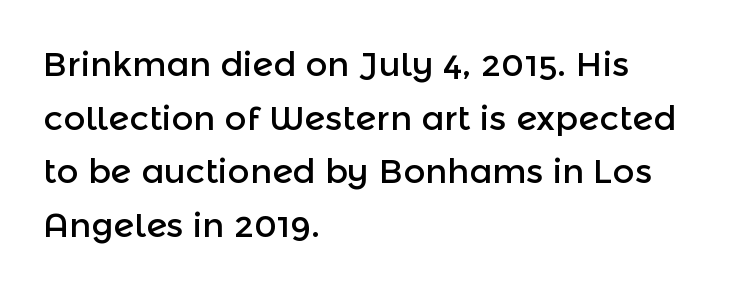
{"serif": "no", "italic": "no", "width": "normal", "x_height": "medium", "monospaced": "no", "underline": "no", "align": "left", "line_spacing": "normal", "line_spacing_ratio": 1.58, "letter_spacing": "normal", "letter_spacing_em": 0.0, "glyph_px": 34}
